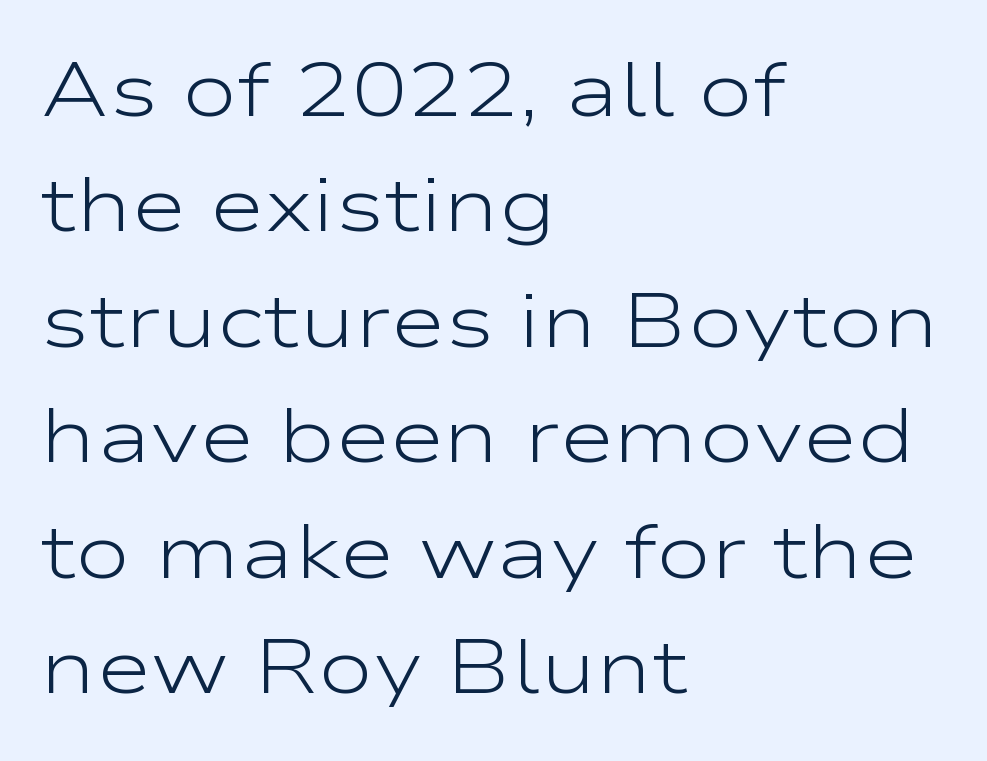
Q: Is the text bold? A: No.
Q: Is the text italic (slanted)? A: No, it is upright.
Q: Is the typeface a serif or a sans-serif typeface? A: Sans-serif.
Q: Is the text underlined? A: No.
Q: How is the paragraph aligned? A: Left-aligned.
Q: Is the spacing between letters normal or unusually wide? A: Normal.
Q: Is the spacing between lines tight, normal or loose? A: Normal.
Q: Width (condensed, normal, or wide)? A: Wide.
Q: Stroke contrast? A: Low.
Q: x-height? A: Medium.
Q: Monospaced? A: No.
